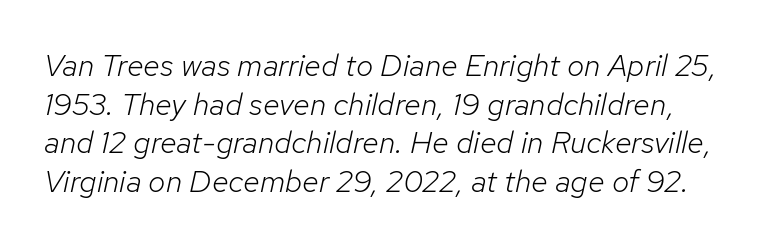
{"italic": "yes", "lean": "right", "slant_degrees": 12, "bold": "no", "weight": "light", "width": "normal", "stroke_contrast": "low", "x_height": "medium", "monospaced": "no", "underline": "no", "line_spacing": "normal", "line_spacing_ratio": 1.25, "letter_spacing": "normal", "letter_spacing_em": 0.0, "glyph_px": 31}
